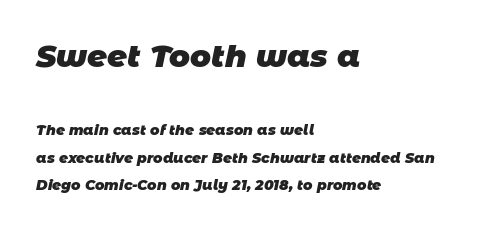
Q: Is the text bold? A: Yes.
Q: Is the typeface a serif or a sans-serif typeface? A: Sans-serif.
Q: Is the text underlined? A: No.
Q: How is the paragraph aligned? A: Left-aligned.
Q: Is the spacing between letters normal or unusually wide? A: Normal.
Q: Is the spacing between lines tight, normal or loose? A: Loose.
Q: Which block of text is set in a larger size, the first (top) or the second (bottom)? A: The first (top) one.
Q: Width (condensed, normal, or wide)? A: Normal.
Q: Stroke contrast? A: Low.
Q: x-height? A: Large.
Q: Monospaced? A: No.
